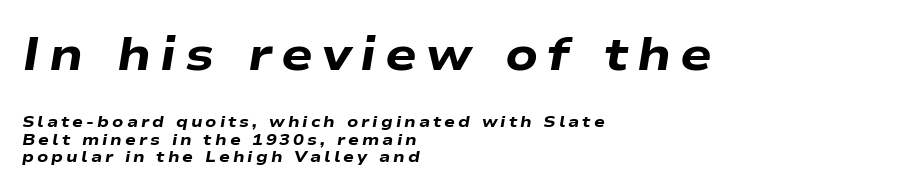
Does the copy run flush right? No — it runs flush left. Is the lower block the larger one? No — the upper block carries the bigger type. Proportional: the letters do not fall into vertical columns. Descenders are the only things crossing below the line.
